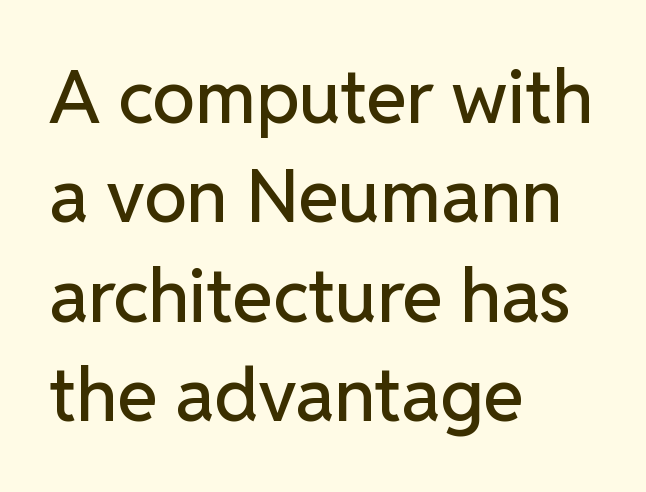
The image shows 73 px sans-serif type, upright; set left-aligned, normal line spacing (1.36x), normal letter spacing, not underlined; low stroke contrast and a medium x-height.
